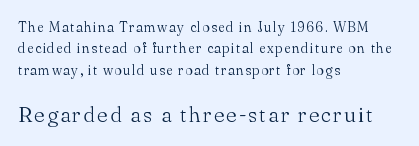
Q: Is the text bold? A: No.
Q: Is the text italic (slanted)? A: No, it is upright.
Q: Is the text underlined? A: No.
Q: How is the paragraph aligned? A: Left-aligned.
Q: Is the spacing between lines tight, normal or loose? A: Normal.
Q: Which block of text is set in a larger size, the first (top) or the second (bottom)? A: The second (bottom) one.
